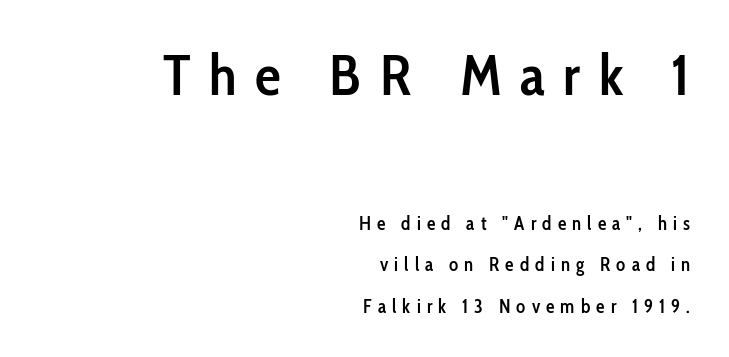
Honestly, the rows look like they've been pulled way apart. Two sizes are in play, and the larger belongs to the first block. Casual observation: everything's shoved over to the right. The lettering holds an erect, upright posture throughout.
